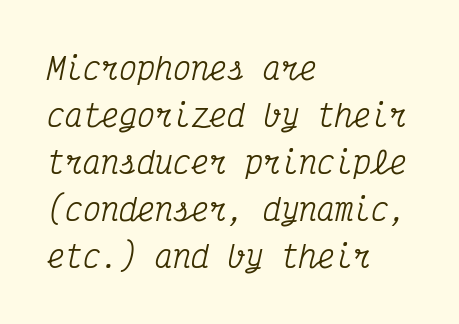
{"serif": "yes", "italic": "yes", "lean": "right", "slant_degrees": 12, "width": "condensed", "stroke_contrast": "medium", "x_height": "medium", "monospaced": "yes", "underline": "no", "align": "left", "line_spacing": "normal", "line_spacing_ratio": 1.57, "letter_spacing": "normal", "letter_spacing_em": 0.0, "glyph_px": 30}
